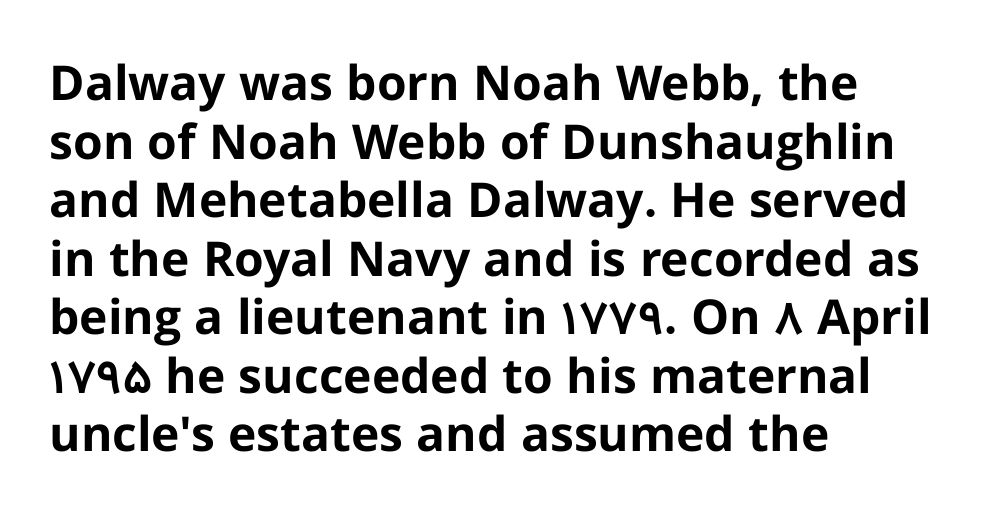
This is heavy type, rendered in bold. Character widths vary here, with narrow letters taking less room than wide ones. Serif or sans? Sans — the stroke terminals are bare. Unlike italic type, these characters show no tilt at all.
